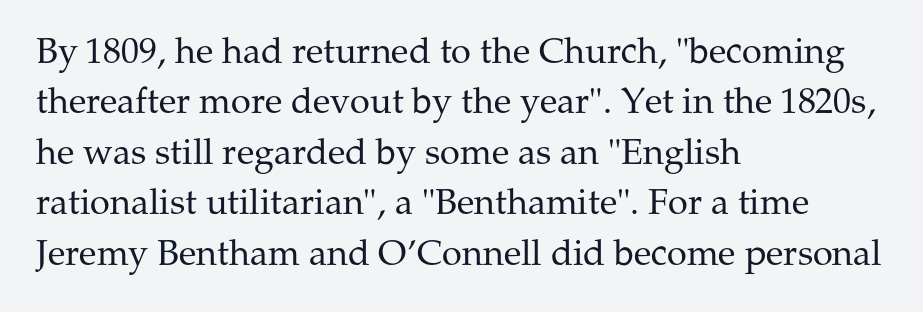
Each row of text sits above clean, open space. Compared with a centered layout, this one pins lines to the left instead. Notice how descenders clear the ascenders below comfortably — that's standard leading. The axis of the letterforms is exactly vertical. The designer went with a serif here, giving each stem small feet. Unbolded letterforms with no extra heft.
